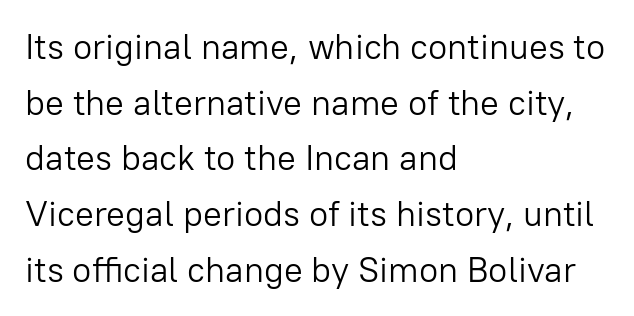
Check under the words: just untouched page. Stroke terminals: plain, sans-serif. Characters follow at the spacing the type designer built in. Stems here are at most as thick as an everyday book face.
